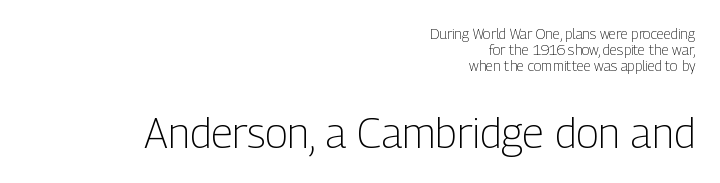
{"serif": "no", "italic": "no", "bold": "no", "weight": "light", "width": "condensed", "stroke_contrast": "low", "x_height": "medium", "monospaced": "no", "underline": "no", "align": "right", "line_spacing": "tight", "line_spacing_ratio": 1.15, "letter_spacing": "normal", "letter_spacing_em": 0.0, "larger_block": "second", "size_ratio": 3.0, "glyph_px": 42}
